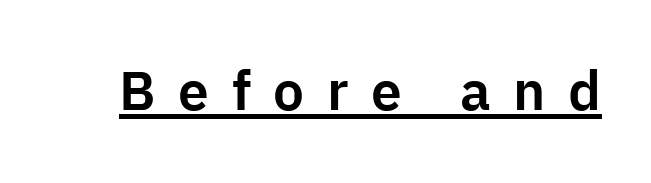
{"serif": "no", "italic": "no", "width": "normal", "stroke_contrast": "low", "x_height": "medium", "monospaced": "no", "underline": "yes", "letter_spacing": "wide", "letter_spacing_em": 0.41, "glyph_px": 55}
